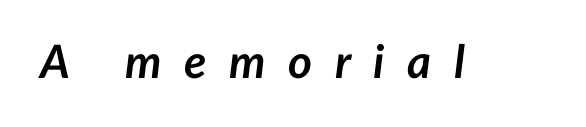
Q: Is the text bold? A: Yes.
Q: Is the text italic (slanted)? A: Yes, it leans right by about 7 degrees.
Q: Is the text underlined? A: No.
Q: Is the spacing between letters normal or unusually wide? A: Unusually wide.
Q: Width (condensed, normal, or wide)? A: Normal.
Q: Stroke contrast? A: Low.
Q: x-height? A: Medium.
Q: Monospaced? A: No.
